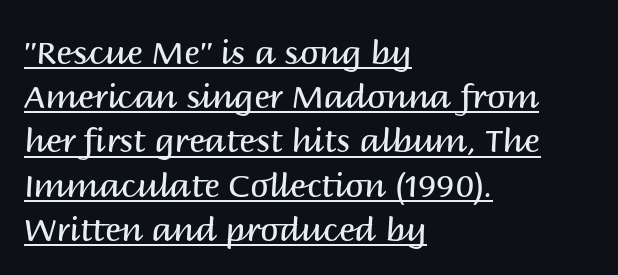
A typesetter would label this face a sans. The type is set solid horizontally, with unmodified tracking. These glyphs show unthickened strokes, regular width or finer.
